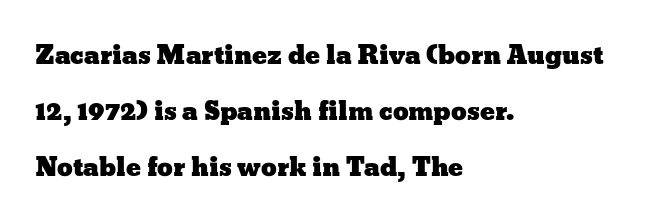
Q: Is the text italic (slanted)? A: No, it is upright.
Q: Is the text underlined? A: No.
Q: How is the paragraph aligned? A: Left-aligned.
Q: Is the spacing between letters normal or unusually wide? A: Normal.
Q: Is the spacing between lines tight, normal or loose? A: Loose.
